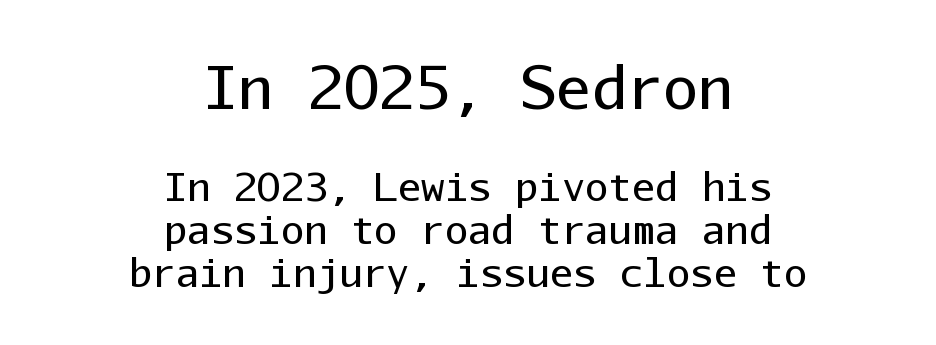
Honestly, the letter spacing is just normal — you wouldn't notice it. Vertical strokes here are truly vertical. Weight: in the light-to-regular range. The glyphs in this specimen are sans serif. A typesetter would call this monospace, since all characters share one set width. Words float on clear page, feet unadorned.
